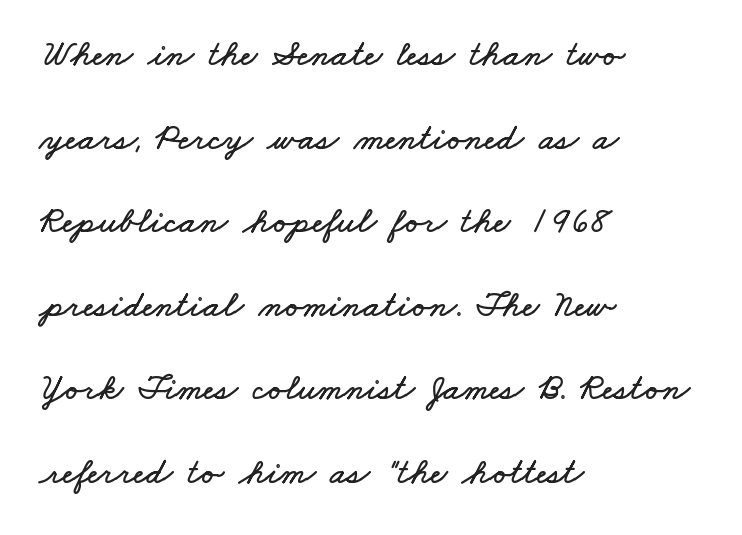
The image shows 37 px wide type; set left-aligned, loose line spacing (2.26x), normal letter spacing, not underlined; low stroke contrast and a small x-height.
